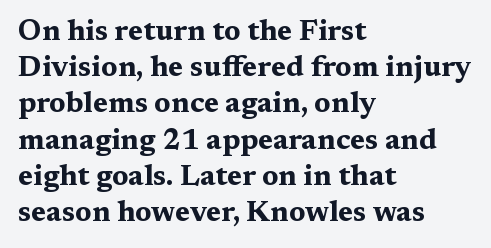
{"serif": "yes", "italic": "no", "bold": "yes", "weight": "bold", "width": "wide", "stroke_contrast": "medium", "x_height": "medium", "monospaced": "no", "underline": "no", "align": "left", "line_spacing": "normal", "line_spacing_ratio": 1.25, "letter_spacing": "normal", "letter_spacing_em": 0.0, "glyph_px": 29}
